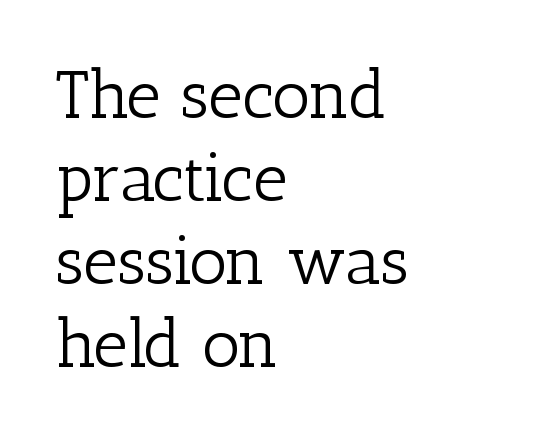
Words appear dense and cohesive because spacing is normal. Classification — serif. The string is rendered with underlining switched off. If you drew a line through each stem, it would be perfectly vertical. Layout note: lines flush left.
